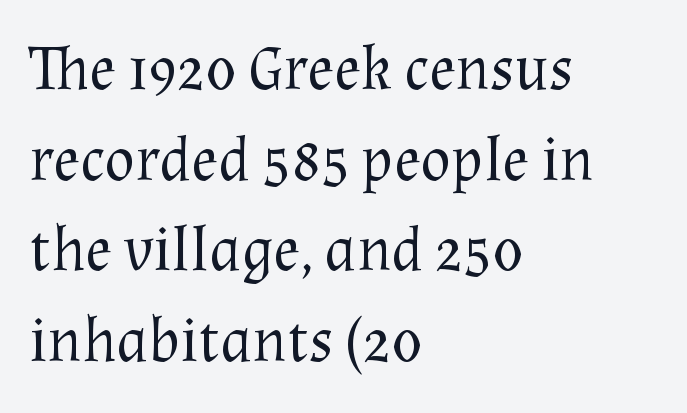
The image shows 63 px regular-weight type, upright; set left-aligned, normal line spacing (1.44x), normal letter spacing, not underlined; medium stroke contrast and a medium x-height.
